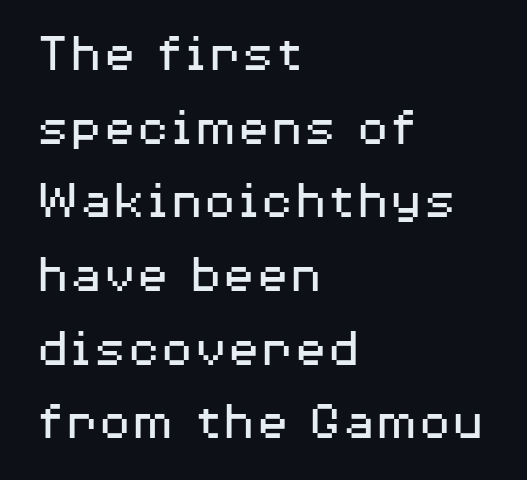
The image shows 55 px regular-weight, wide sans-serif type, upright; set left-aligned, normal line spacing (1.34x), normal letter spacing, not underlined; medium stroke contrast and a medium x-height.
